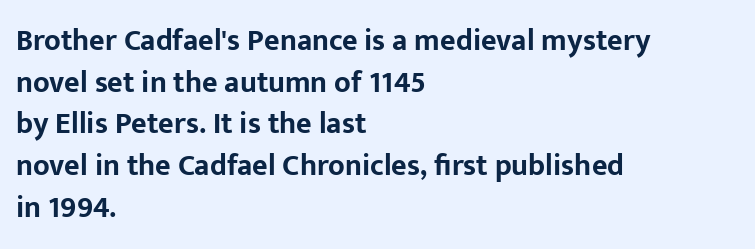
Just letters on the line, the space beneath them empty. Notice how descenders clear the ascenders below comfortably — that's standard leading. Nobody touched the tracking dial on this one. If you drew a line through each stem, it would be perfectly vertical. Serifs: no, the terminals of the letterforms are clean.
